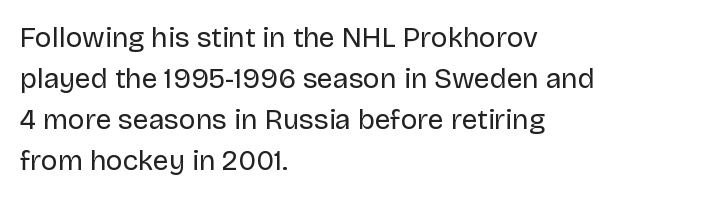
Q: Is the text bold? A: No.
Q: Is the text italic (slanted)? A: No, it is upright.
Q: Is the typeface a serif or a sans-serif typeface? A: Sans-serif.
Q: Is the text underlined? A: No.
Q: How is the paragraph aligned? A: Left-aligned.
Q: Is the spacing between letters normal or unusually wide? A: Normal.
Q: Is the spacing between lines tight, normal or loose? A: Normal.
Q: Width (condensed, normal, or wide)? A: Normal.
Q: Stroke contrast? A: Low.
Q: x-height? A: Large.
Q: Monospaced? A: No.
